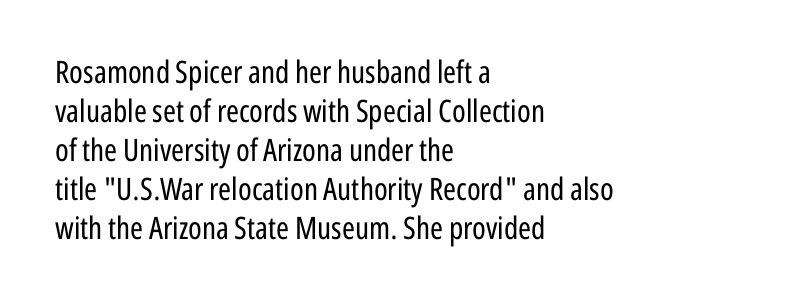
Q: Is the text bold? A: No.
Q: Is the text italic (slanted)? A: No, it is upright.
Q: Is the typeface a serif or a sans-serif typeface? A: Sans-serif.
Q: Is the text underlined? A: No.
Q: How is the paragraph aligned? A: Left-aligned.
Q: Is the spacing between letters normal or unusually wide? A: Normal.
Q: Is the spacing between lines tight, normal or loose? A: Normal.
Q: Width (condensed, normal, or wide)? A: Condensed.
Q: Stroke contrast? A: Low.
Q: x-height? A: Medium.
Q: Monospaced? A: No.
